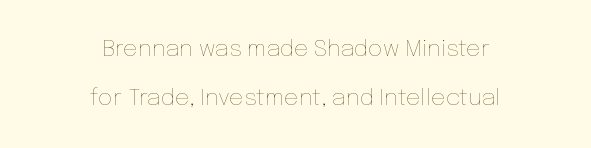
Q: Is the text bold? A: No.
Q: Is the text italic (slanted)? A: No, it is upright.
Q: Is the text underlined? A: No.
Q: How is the paragraph aligned? A: Centered.
Q: Is the spacing between letters normal or unusually wide? A: Normal.
Q: Is the spacing between lines tight, normal or loose? A: Loose.
